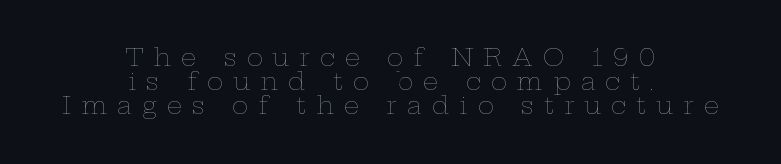
The image shows 24 px text type, upright; set centered, tight line spacing (1.01x), unusually wide letter spacing (+0.42 em), not underlined.
